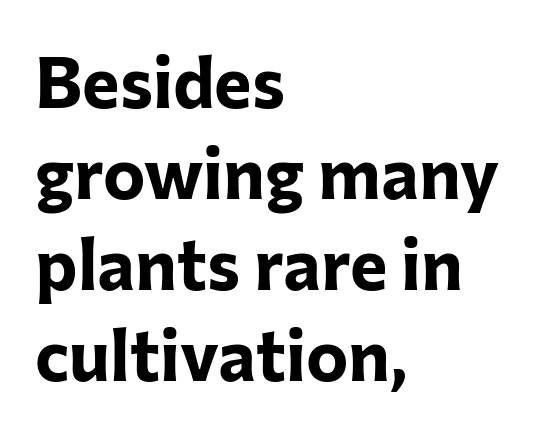
Q: Is the text bold? A: Yes.
Q: Is the text italic (slanted)? A: No, it is upright.
Q: Is the typeface a serif or a sans-serif typeface? A: Sans-serif.
Q: Is the text underlined? A: No.
Q: How is the paragraph aligned? A: Left-aligned.
Q: Is the spacing between letters normal or unusually wide? A: Normal.
Q: Is the spacing between lines tight, normal or loose? A: Normal.
Q: Width (condensed, normal, or wide)? A: Normal.
Q: Stroke contrast? A: Low.
Q: x-height? A: Medium.
Q: Monospaced? A: No.
